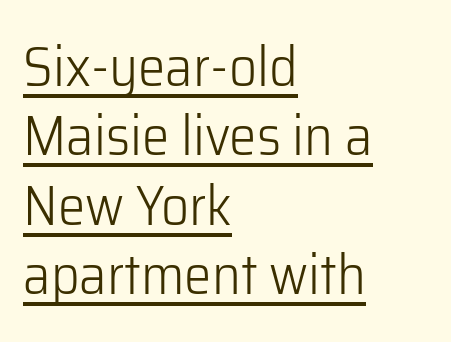
The image shows 55 px light sans-serif type, upright; set left-aligned, normal line spacing (1.26x), normal letter spacing, underlined; low stroke contrast and a medium x-height.
